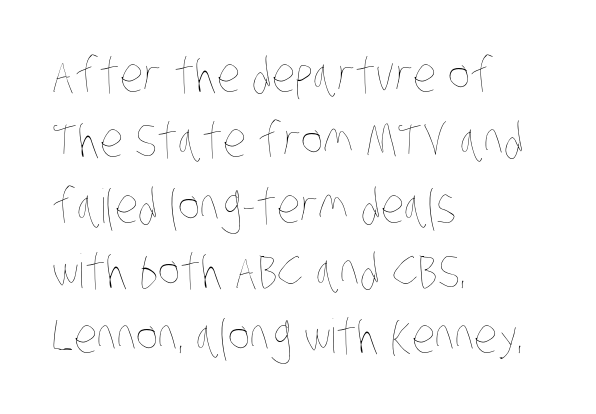
Each row of text sits above clean, open space. Note the varied advance widths — an 'i' is clearly narrower than an 'm'. Caption: multi-line text, flush left, ragged right. Compared with a typical body face, this is equally light or lighter still. Summary of vertical rhythm: regular, with standard interline spacing.
